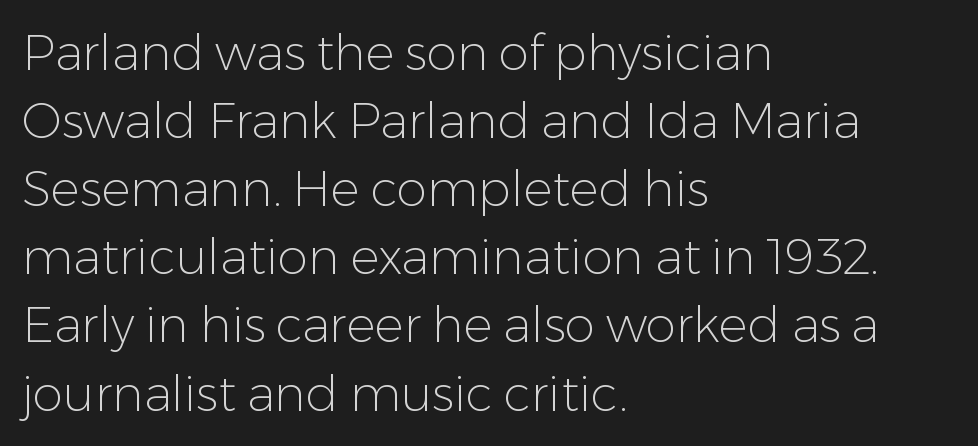
Q: Is the text bold? A: No.
Q: Is the text italic (slanted)? A: No, it is upright.
Q: Is the typeface a serif or a sans-serif typeface? A: Sans-serif.
Q: Is the text underlined? A: No.
Q: How is the paragraph aligned? A: Left-aligned.
Q: Is the spacing between letters normal or unusually wide? A: Normal.
Q: Is the spacing between lines tight, normal or loose? A: Normal.
Q: Width (condensed, normal, or wide)? A: Normal.
Q: Stroke contrast? A: Low.
Q: x-height? A: Medium.
Q: Monospaced? A: No.
